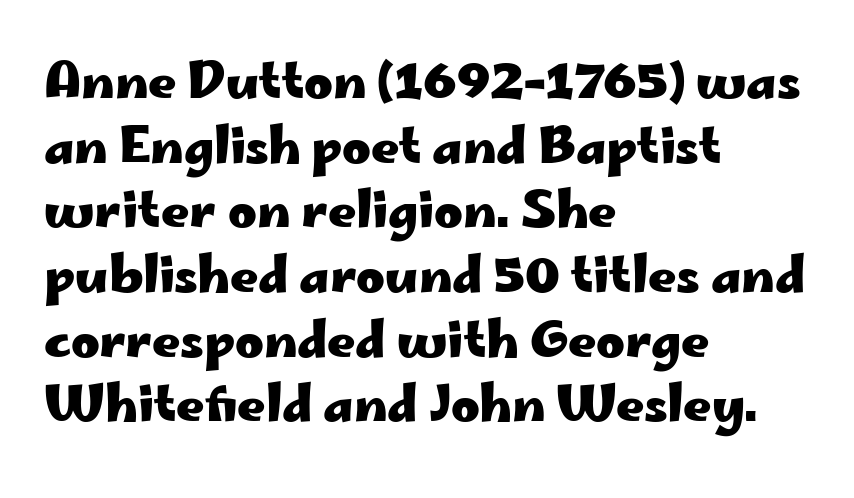
The image shows 49 px heavy, wide sans-serif type, upright; set left-aligned, normal line spacing (1.32x), normal letter spacing, not underlined; low stroke contrast and a small x-height.
